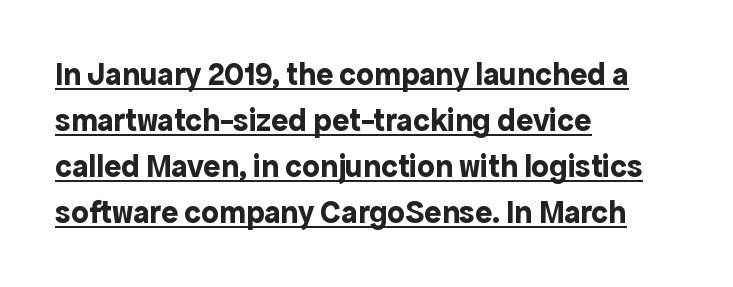
{"serif": "no", "italic": "no", "bold": "yes", "weight": "bold", "width": "normal", "x_height": "medium", "monospaced": "no", "underline": "yes", "align": "left", "line_spacing": "normal", "line_spacing_ratio": 1.44, "letter_spacing": "normal", "letter_spacing_em": 0.0, "glyph_px": 32}
